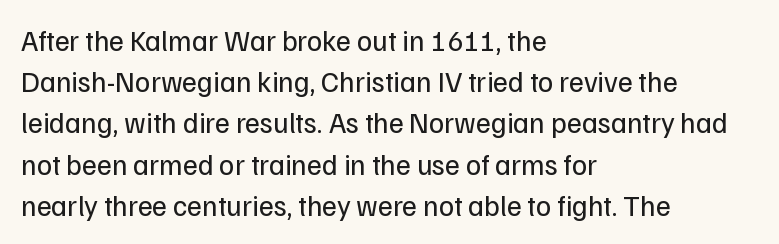
Here the glyphs are tracked normally, forming tight word shapes. The weight tops out at a normal text grade. The letters advance in unequal steps, a hallmark of proportional type. The space between consecutive lines is moderate.
